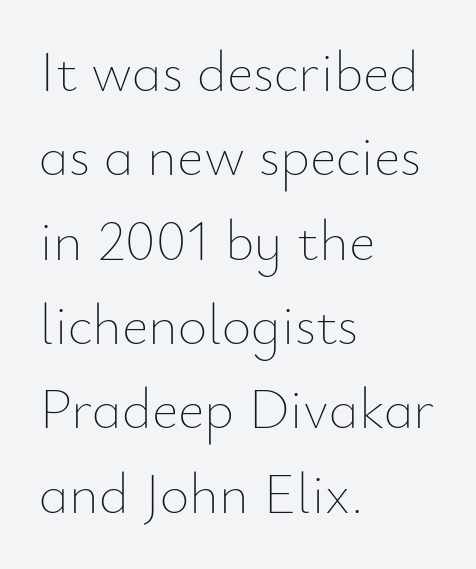
Q: Is the text bold? A: No.
Q: Is the text italic (slanted)? A: No, it is upright.
Q: Is the text underlined? A: No.
Q: How is the paragraph aligned? A: Left-aligned.
Q: Is the spacing between letters normal or unusually wide? A: Normal.
Q: Is the spacing between lines tight, normal or loose? A: Normal.
Q: Width (condensed, normal, or wide)? A: Normal.
Q: Stroke contrast? A: Low.
Q: x-height? A: Small.
Q: Monospaced? A: No.
